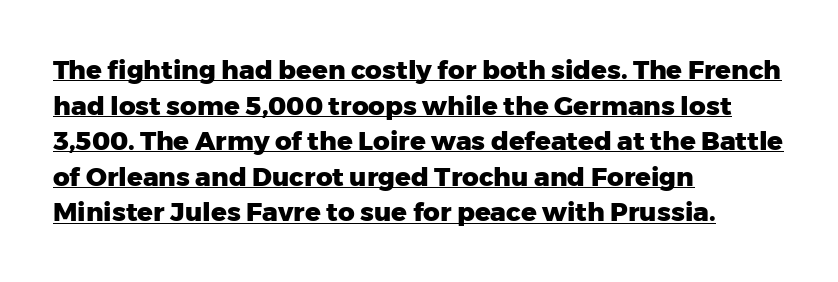
{"italic": "no", "bold": "yes", "underline": "yes", "align": "left", "line_spacing": "normal", "line_spacing_ratio": 1.37, "letter_spacing": "normal", "letter_spacing_em": 0.0, "glyph_px": 26}
